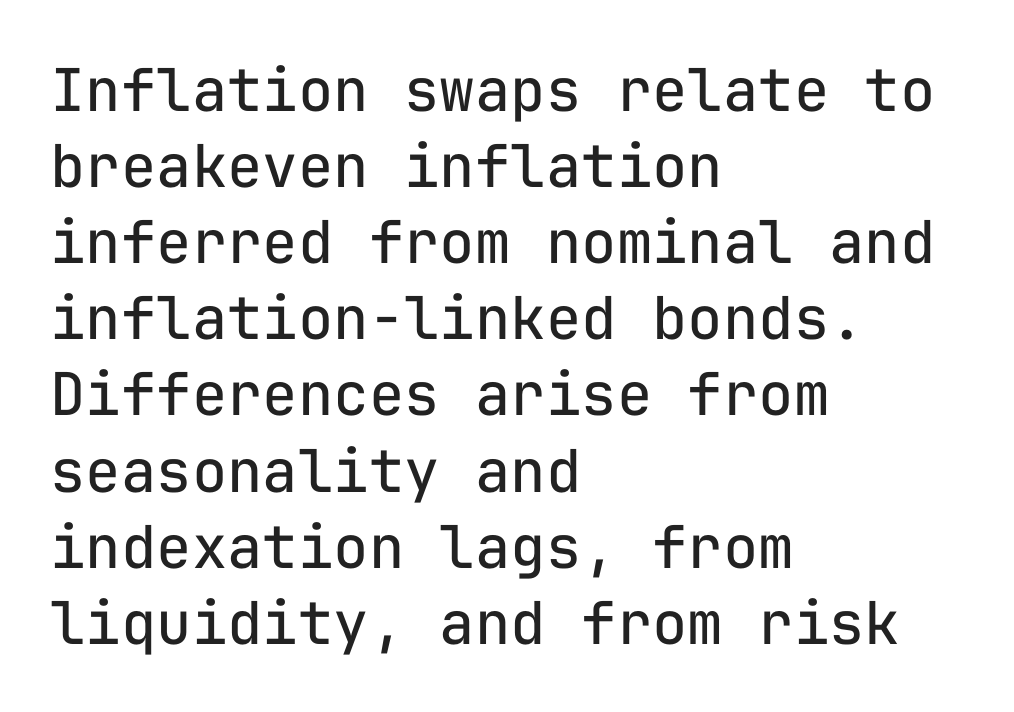
{"serif": "no", "italic": "no", "bold": "no", "weight": "regular", "width": "normal", "stroke_contrast": "low", "x_height": "medium", "monospaced": "yes", "underline": "no", "align": "left", "line_spacing": "normal", "line_spacing_ratio": 1.29, "letter_spacing": "normal", "letter_spacing_em": 0.0, "glyph_px": 59}
